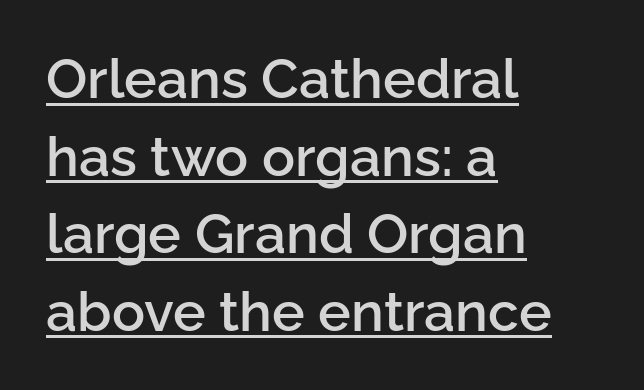
Q: Is the text bold? A: Semi-bold.
Q: Is the text italic (slanted)? A: No, it is upright.
Q: Is the typeface a serif or a sans-serif typeface? A: Sans-serif.
Q: Is the text underlined? A: Yes.
Q: How is the paragraph aligned? A: Left-aligned.
Q: Is the spacing between letters normal or unusually wide? A: Normal.
Q: Is the spacing between lines tight, normal or loose? A: Normal.
Q: Width (condensed, normal, or wide)? A: Normal.
Q: Stroke contrast? A: Low.
Q: x-height? A: Medium.
Q: Monospaced? A: No.
